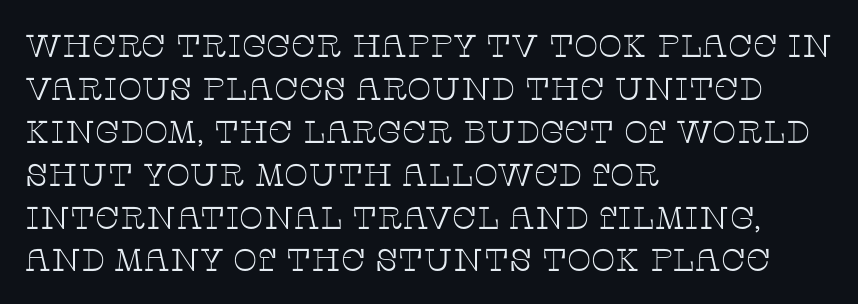
The image shows 32 px thin, wide serif type, upright; set left-aligned, normal line spacing (1.34x), normal letter spacing, not underlined; low stroke contrast and a large x-height.
